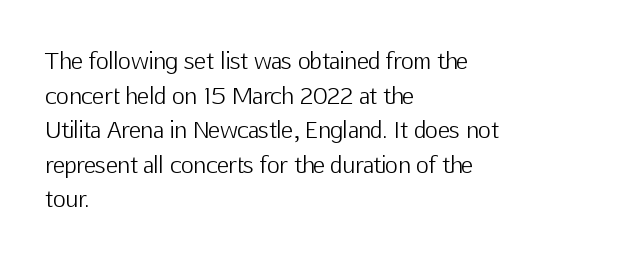
{"italic": "no", "bold": "no", "underline": "no", "align": "left", "line_spacing": "normal", "line_spacing_ratio": 1.57, "letter_spacing": "normal", "letter_spacing_em": 0.0, "glyph_px": 22}
